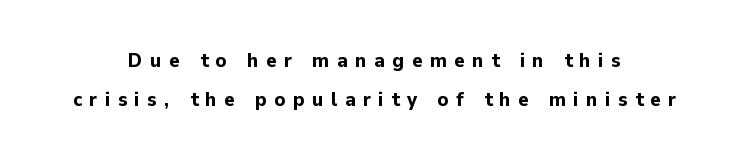
The image shows 20 px bold type, upright; set centered, loose line spacing (1.96x), unusually wide letter spacing (+0.37 em), not underlined.
